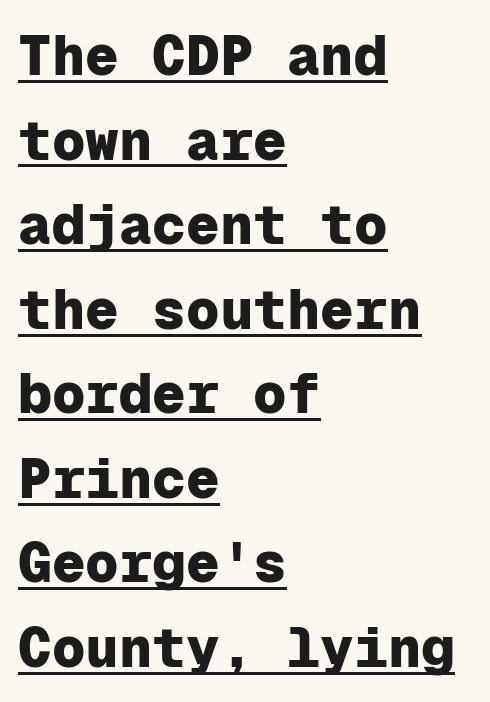
Q: Is the text bold? A: Yes.
Q: Is the text italic (slanted)? A: No, it is upright.
Q: Is the typeface a serif or a sans-serif typeface? A: Sans-serif.
Q: Is the text underlined? A: Yes.
Q: How is the paragraph aligned? A: Left-aligned.
Q: Is the spacing between letters normal or unusually wide? A: Normal.
Q: Is the spacing between lines tight, normal or loose? A: Normal.
Q: Width (condensed, normal, or wide)? A: Normal.
Q: Stroke contrast? A: Low.
Q: x-height? A: Medium.
Q: Monospaced? A: Yes.
